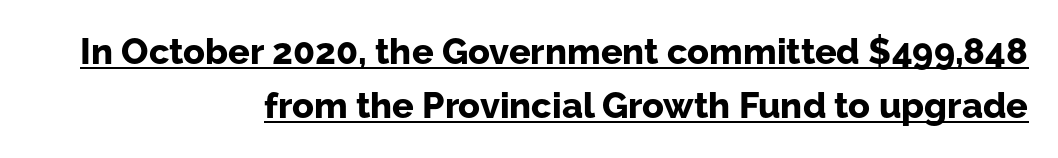
Q: Is the text bold? A: Yes.
Q: Is the text italic (slanted)? A: No, it is upright.
Q: Is the typeface a serif or a sans-serif typeface? A: Sans-serif.
Q: Is the text underlined? A: Yes.
Q: How is the paragraph aligned? A: Right-aligned.
Q: Is the spacing between letters normal or unusually wide? A: Normal.
Q: Is the spacing between lines tight, normal or loose? A: Normal.
Q: Width (condensed, normal, or wide)? A: Normal.
Q: Stroke contrast? A: Low.
Q: x-height? A: Medium.
Q: Monospaced? A: No.
